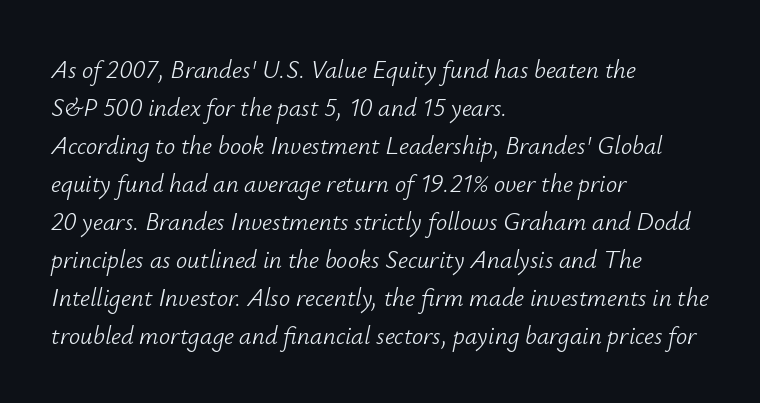
{"italic": "yes", "lean": "right", "slant_degrees": 12, "bold": "no", "underline": "no", "align": "left", "line_spacing": "normal", "line_spacing_ratio": 1.52, "letter_spacing": "normal", "letter_spacing_em": 0.0, "glyph_px": 25}
